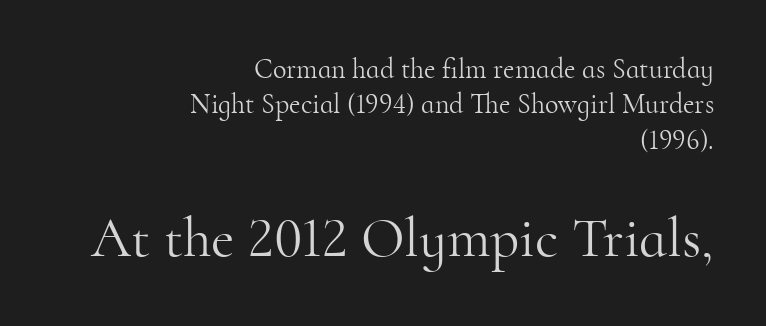
The image shows 57 px light serif type, upright; set right-aligned, normal line spacing (1.26x), normal letter spacing, not underlined; the second (bottom) block is 2.04x larger; high stroke contrast and a small x-height.
